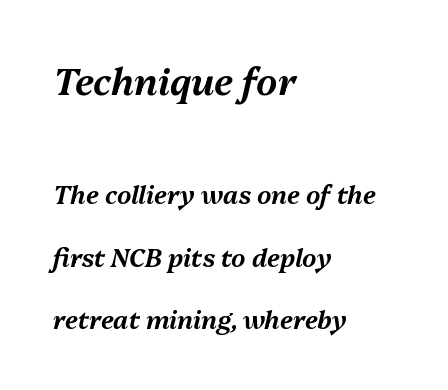
{"italic": "yes", "lean": "right", "slant_degrees": 13, "width": "normal", "stroke_contrast": "medium", "x_height": "medium", "monospaced": "no", "underline": "no", "align": "left", "line_spacing": "loose", "line_spacing_ratio": 2.5, "letter_spacing": "normal", "letter_spacing_em": 0.0, "larger_block": "first", "size_ratio": 1.48, "glyph_px": 37}
